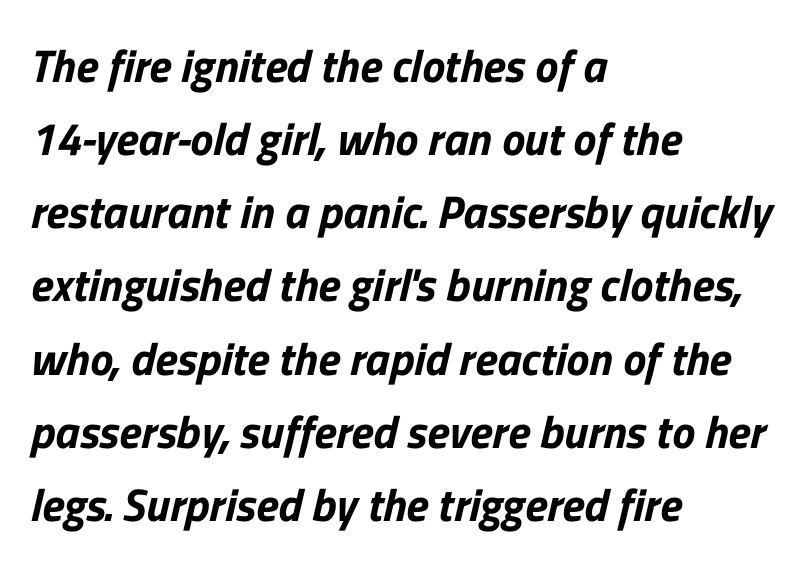
The image shows 46 px sans-serif type; set left-aligned, normal line spacing (1.59x), normal letter spacing, not underlined; low stroke contrast and a medium x-height.
